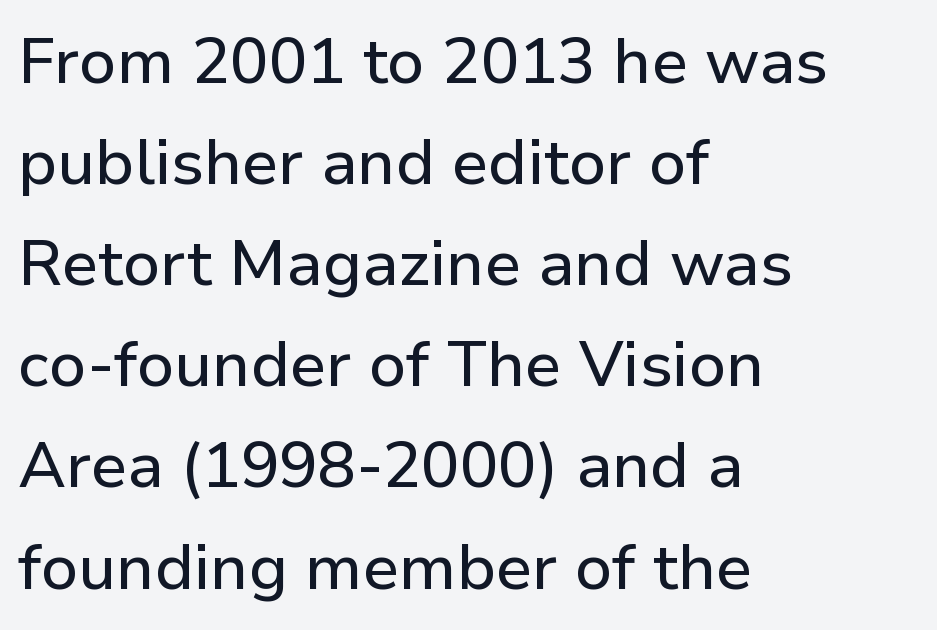
Q: Is the text italic (slanted)? A: No, it is upright.
Q: Is the typeface a serif or a sans-serif typeface? A: Sans-serif.
Q: Is the text underlined? A: No.
Q: How is the paragraph aligned? A: Left-aligned.
Q: Is the spacing between letters normal or unusually wide? A: Normal.
Q: Is the spacing between lines tight, normal or loose? A: Normal.
Q: Width (condensed, normal, or wide)? A: Normal.
Q: Stroke contrast? A: Low.
Q: x-height? A: Medium.
Q: Monospaced? A: No.
